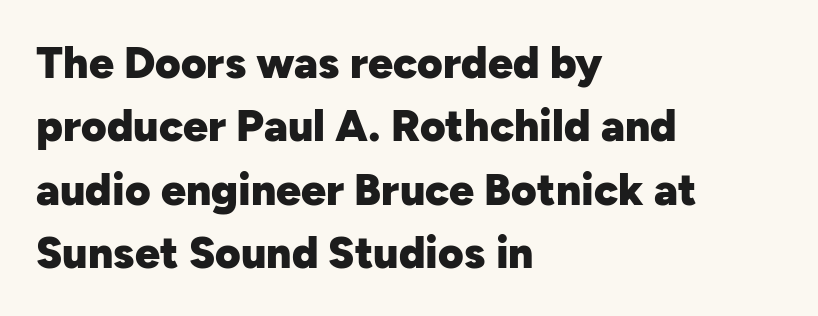
The vertical gap from one line to the next is medium. A typesetter would call this proportional, since set widths differ per character. The font family rendered here belongs to the sans-serif group. I'd describe the lettering as bold — thick and assertive. Check the space under the baseline: it is left empty.
